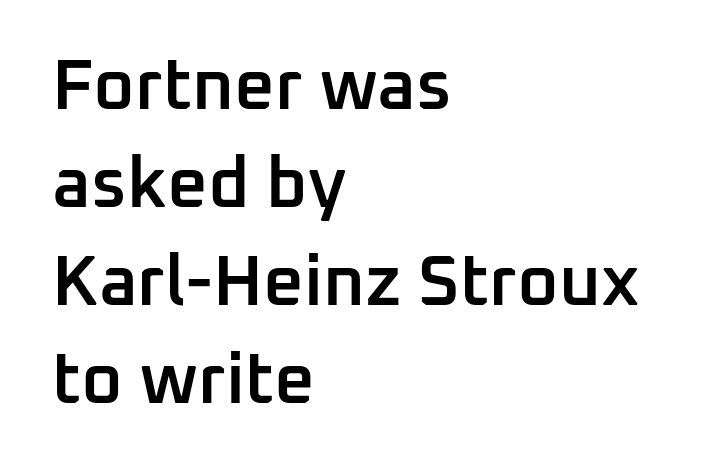
The image shows 71 px semibold sans-serif type, upright; set left-aligned, normal line spacing (1.38x), normal letter spacing, not underlined; low stroke contrast and a medium x-height.
